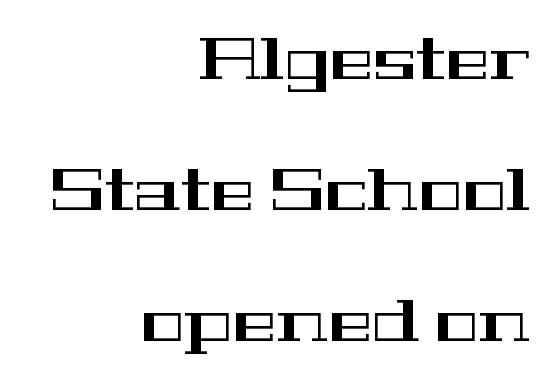
Quick note: interline space is abundant. Every stem runs plumb, perpendicular to the baseline. The string is rendered with underlining switched off. The letterforms sit shoulder to shoulder at normal distance. Which margin do the lines hug? The right one — the left edge is uneven. Small tapered or slab feet sit at the stroke ends, so this counts as serif.
